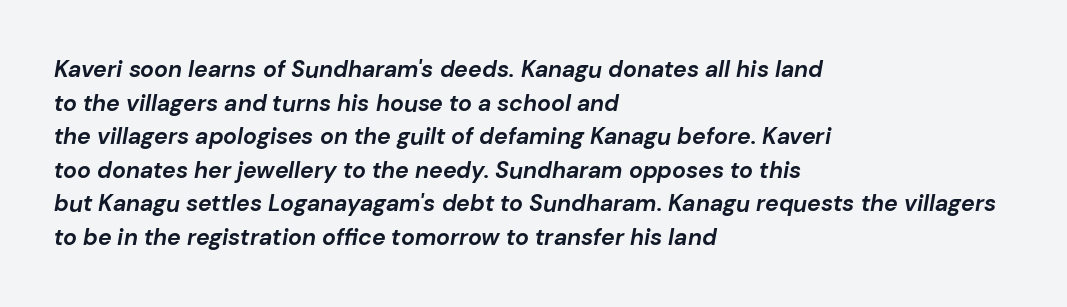
Descender tails drop into unmarked territory. What weight is shown? A full bold with thick strokes. The passage is arranged the way most books set body copy — flush left. Is the letter spacing exaggerated? No — it looks like the ordinary default. Does the leading feel generous? No, just average.
